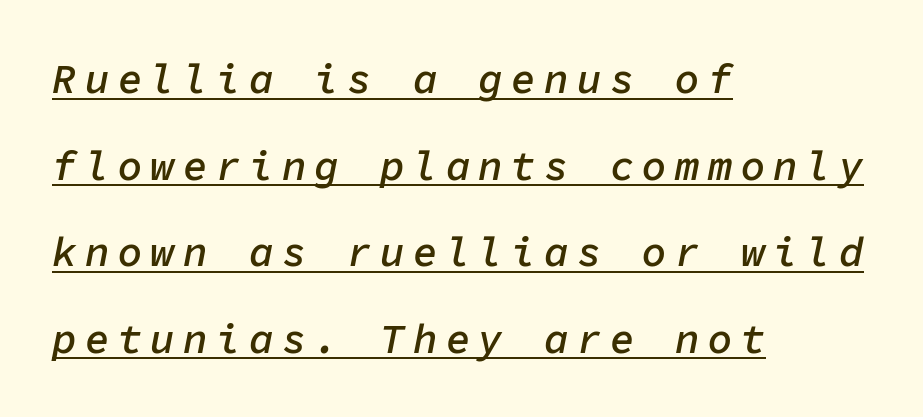
The image shows 41 px semibold type, italic (leaning right), monospaced; set left-aligned, loose line spacing (2.11x), unusually wide letter spacing (+0.2 em), underlined; low stroke contrast and a medium x-height.
